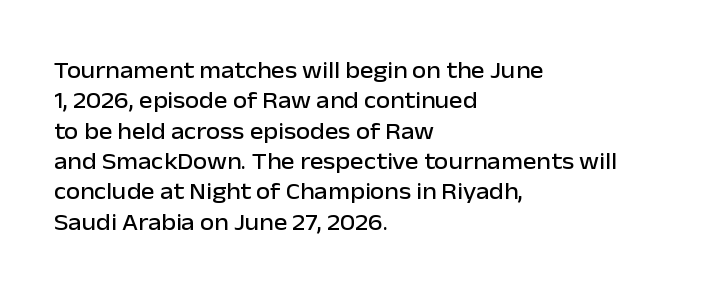
{"italic": "no", "underline": "no", "align": "left", "line_spacing": "normal", "line_spacing_ratio": 1.32, "letter_spacing": "normal", "letter_spacing_em": 0.0, "glyph_px": 23}
